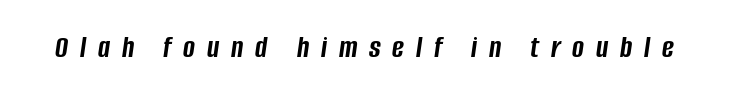
The image shows 32 px semibold, condensed type, italic (leaning right); set unusually wide letter spacing (+0.37 em), not underlined; low stroke contrast and a large x-height.
